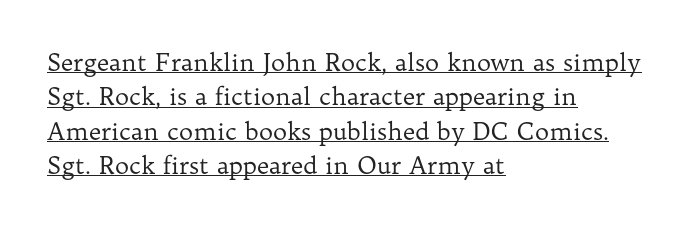
Ordinary non-slanted type is in use. The face used here appears with an underline applied. Here the glyphs are tracked normally, forming tight word shapes. The passage shown stacks its lines at a standard gap. Counters stay open thanks to moderate or lighter strokes. Line starts are locked; line ends wander.
